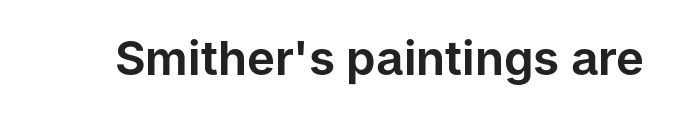
{"serif": "no", "italic": "no", "width": "normal", "stroke_contrast": "low", "x_height": "medium", "monospaced": "no", "underline": "no", "letter_spacing": "normal", "letter_spacing_em": 0.0, "glyph_px": 47}
